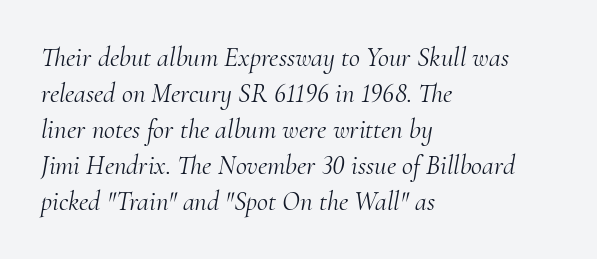
Anything drawn beneath the words? Only blank space. No heavy texture on the line: the type isn't bold. The letterforms sit shoulder to shoulder at normal distance. These lines are set flush left with a ragged right edge. These lines sit exactly where default settings would place them. Emphasis-style slanted type is in use.
